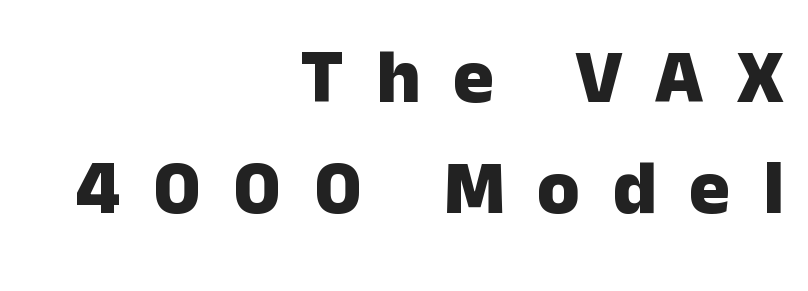
This block has exactly the height ordinary leading produces. The paragraph has a hard right edge and a soft left edge. Proportional: the letters do not fall into vertical columns. Summary of weight: heavy, a full bold. The baseline area is clear.
